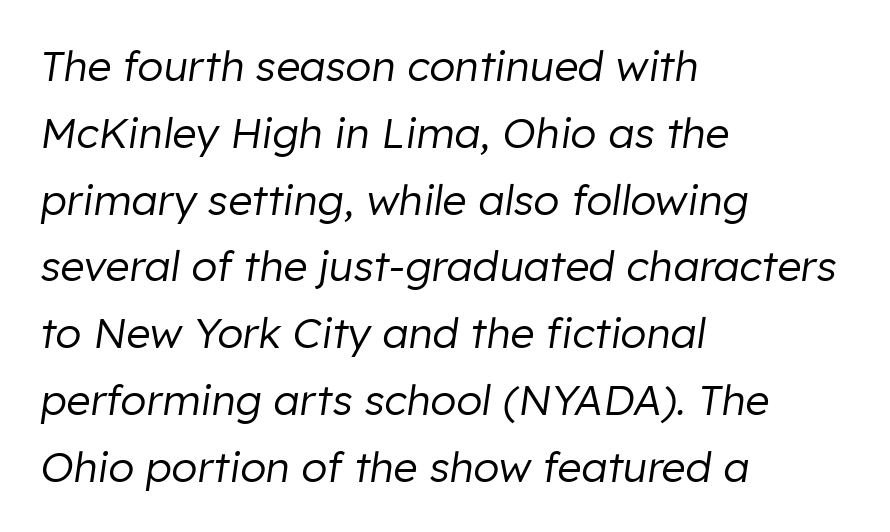
The image shows 42 px regular-weight type, italic (leaning right); set left-aligned, normal line spacing (1.59x), normal letter spacing, not underlined; low stroke contrast and a medium x-height.
